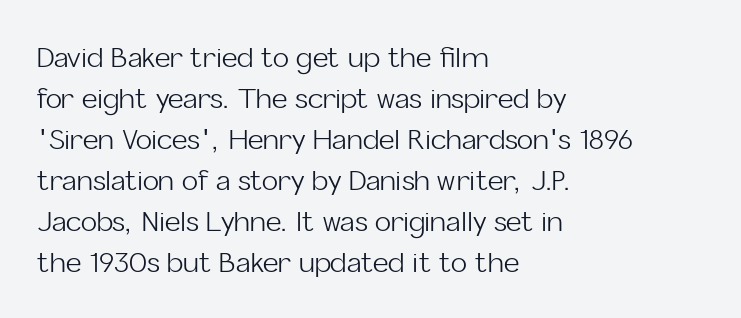
{"italic": "no", "bold": "no", "underline": "no", "align": "left", "line_spacing": "normal", "line_spacing_ratio": 1.52, "letter_spacing": "normal", "letter_spacing_em": 0.0, "glyph_px": 27}
